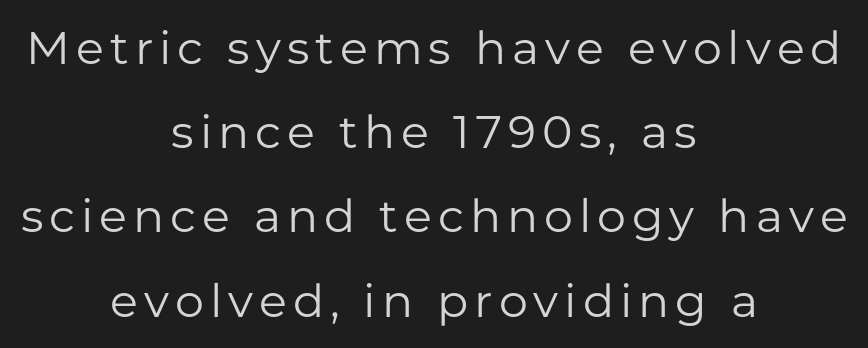
Q: Is the text bold? A: No.
Q: Is the text italic (slanted)? A: No, it is upright.
Q: Is the typeface a serif or a sans-serif typeface? A: Sans-serif.
Q: Is the text underlined? A: No.
Q: How is the paragraph aligned? A: Centered.
Q: Width (condensed, normal, or wide)? A: Normal.
Q: Stroke contrast? A: Low.
Q: x-height? A: Medium.
Q: Monospaced? A: No.
